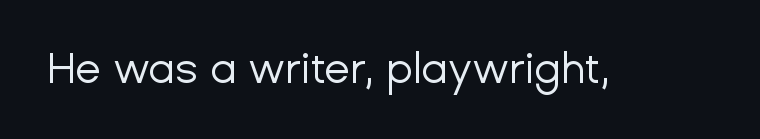
The image shows 42 px regular-weight sans-serif type, upright; set normal letter spacing, not underlined; low stroke contrast and a medium x-height.
